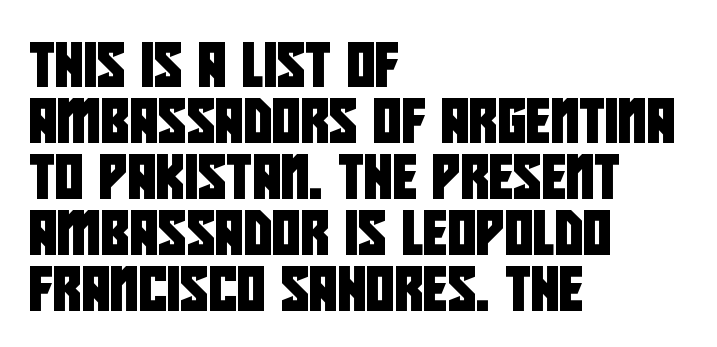
Observe the absence of serifs on each vertical stroke in this sample. Here the designer chose a conventional face with non-uniform glyph widths. Does the leading feel generous? No, just average. Each word holds together tightly as a unit, with standard inter-letter gaps.
